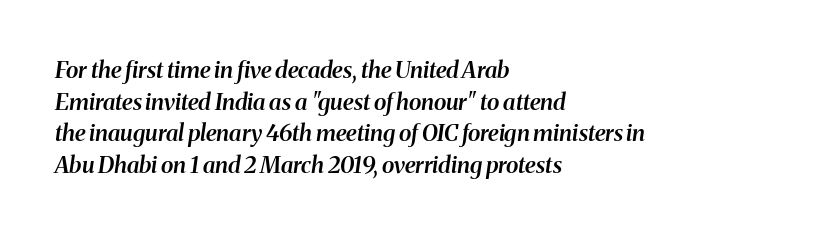
{"italic": "yes", "lean": "right", "slant_degrees": 8, "bold": "semi", "underline": "no", "align": "left", "line_spacing": "normal", "line_spacing_ratio": 1.37, "letter_spacing": "normal", "letter_spacing_em": 0.0, "glyph_px": 23}
